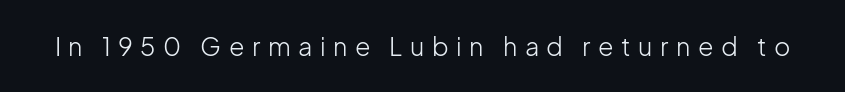
Observe the wide spacing: letters keep a clear distance from each other. Do the letters lean? They stand straight. Only glyphs here, with clear space below each row. Weight: not bold — regular or lighter.
